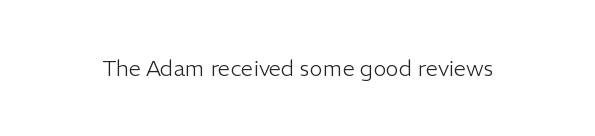
The image shows 22 px text type, upright; set normal letter spacing, not underlined.
